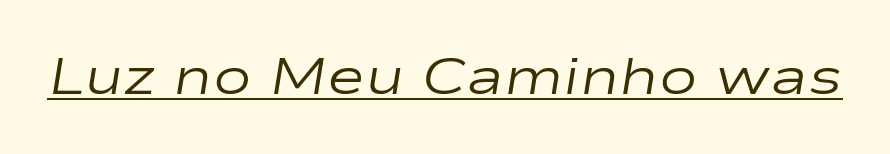
Q: Is the text bold? A: No.
Q: Is the text italic (slanted)? A: Yes, it leans right by about 9 degrees.
Q: Is the text underlined? A: Yes.
Q: Is the spacing between letters normal or unusually wide? A: Normal.
Q: Width (condensed, normal, or wide)? A: Wide.
Q: Stroke contrast? A: Low.
Q: x-height? A: Medium.
Q: Monospaced? A: No.
